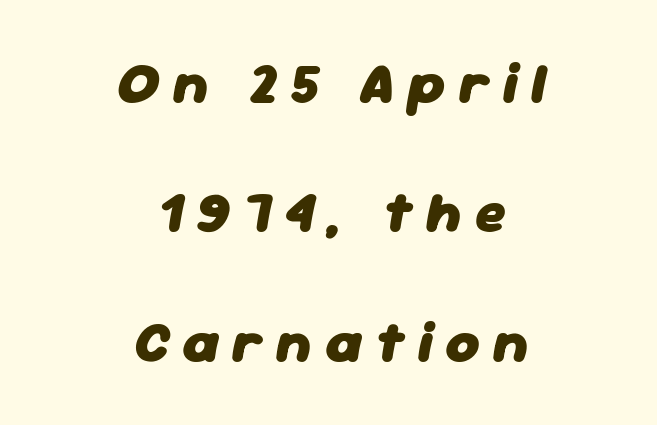
Q: Is the text bold? A: Yes.
Q: Is the text italic (slanted)? A: Yes, it leans right by about 11 degrees.
Q: Is the text underlined? A: No.
Q: How is the paragraph aligned? A: Centered.
Q: Is the spacing between letters normal or unusually wide? A: Unusually wide.
Q: Is the spacing between lines tight, normal or loose? A: Loose.
Q: Width (condensed, normal, or wide)? A: Normal.
Q: Stroke contrast? A: Low.
Q: x-height? A: Medium.
Q: Monospaced? A: No.
